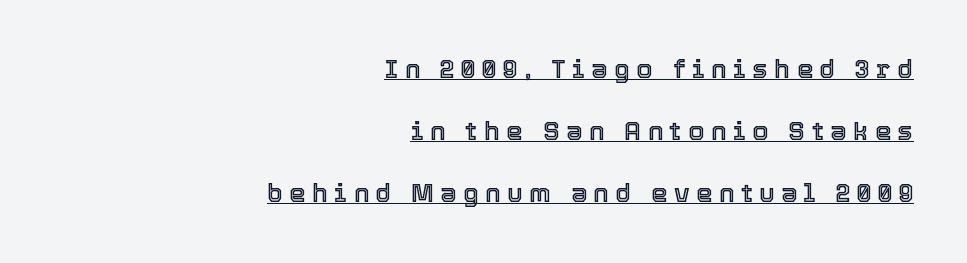
The image shows 26 px text type, upright; set right-aligned, loose line spacing (2.39x), unusually wide letter spacing (+0.25 em), underlined.
